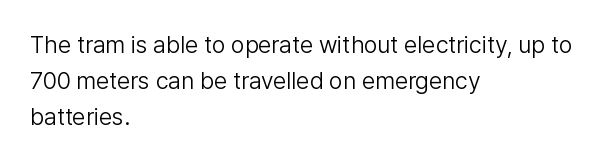
There is no visible air inserted between adjacent glyphs. The rendering anchors every line to the left-hand side. Counters stay open thanks to moderate or lighter strokes. Is there much room between lines? A standard amount, neither cramped nor airy. Type without underlining.
